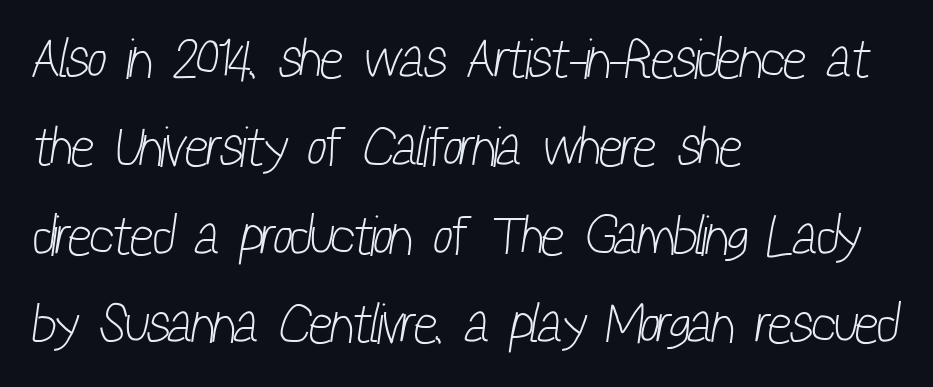
Q: Is the text bold? A: No.
Q: Is the typeface a serif or a sans-serif typeface? A: Sans-serif.
Q: Is the text underlined? A: No.
Q: How is the paragraph aligned? A: Left-aligned.
Q: Is the spacing between letters normal or unusually wide? A: Normal.
Q: Is the spacing between lines tight, normal or loose? A: Normal.
Q: Width (condensed, normal, or wide)? A: Condensed.
Q: Stroke contrast? A: Low.
Q: x-height? A: Medium.
Q: Monospaced? A: No.
